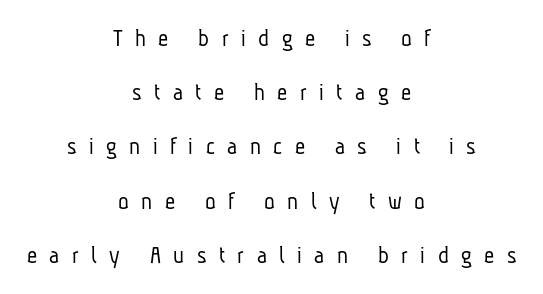
The image shows 25 px text type; set centered, loose line spacing (2.17x), unusually wide letter spacing (+0.5 em), not underlined.
